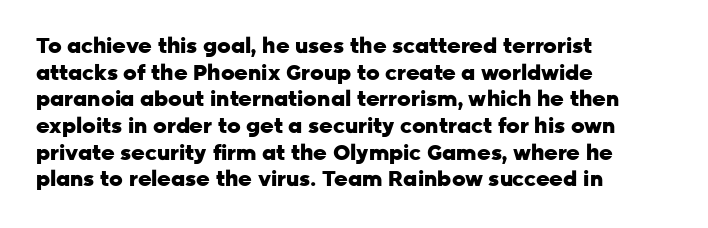
{"italic": "no", "bold": "yes", "underline": "no", "align": "left", "line_spacing": "normal", "line_spacing_ratio": 1.27, "letter_spacing": "normal", "letter_spacing_em": 0.0, "glyph_px": 21}
